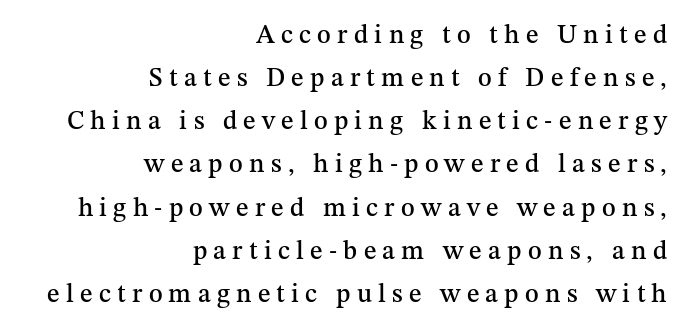
Q: Is the text italic (slanted)? A: No, it is upright.
Q: Is the text underlined? A: No.
Q: How is the paragraph aligned? A: Right-aligned.
Q: Is the spacing between letters normal or unusually wide? A: Unusually wide.
Q: Is the spacing between lines tight, normal or loose? A: Normal.
